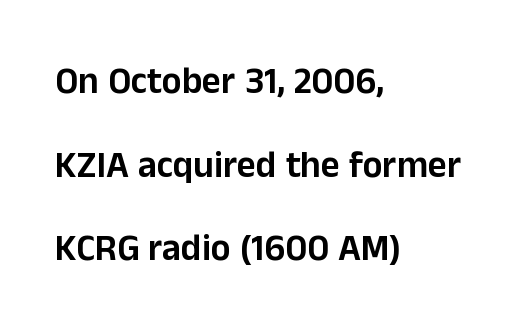
The ragged edge is on the right, which tells us the setting is flush left. This sample has the flowing, uneven cadence of proportional lettering. Underline: absent. There is no visible air inserted between adjacent glyphs.
